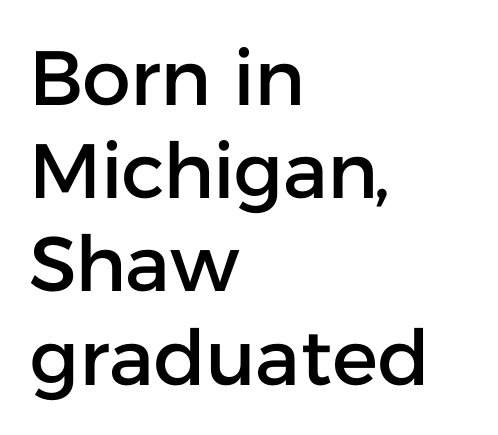
{"serif": "no", "italic": "no", "width": "normal", "stroke_contrast": "low", "x_height": "medium", "monospaced": "no", "underline": "no", "align": "left", "line_spacing_ratio": 1.21, "letter_spacing": "normal", "letter_spacing_em": 0.0, "glyph_px": 77}
